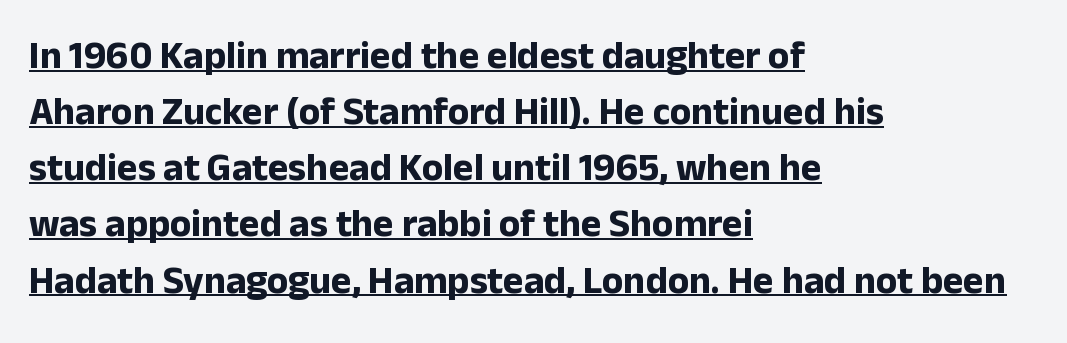
Q: Is the text bold? A: Yes.
Q: Is the text italic (slanted)? A: No, it is upright.
Q: Is the typeface a serif or a sans-serif typeface? A: Sans-serif.
Q: Is the text underlined? A: Yes.
Q: How is the paragraph aligned? A: Left-aligned.
Q: Is the spacing between letters normal or unusually wide? A: Normal.
Q: Is the spacing between lines tight, normal or loose? A: Normal.
Q: Width (condensed, normal, or wide)? A: Normal.
Q: Stroke contrast? A: Low.
Q: x-height? A: Medium.
Q: Monospaced? A: No.
